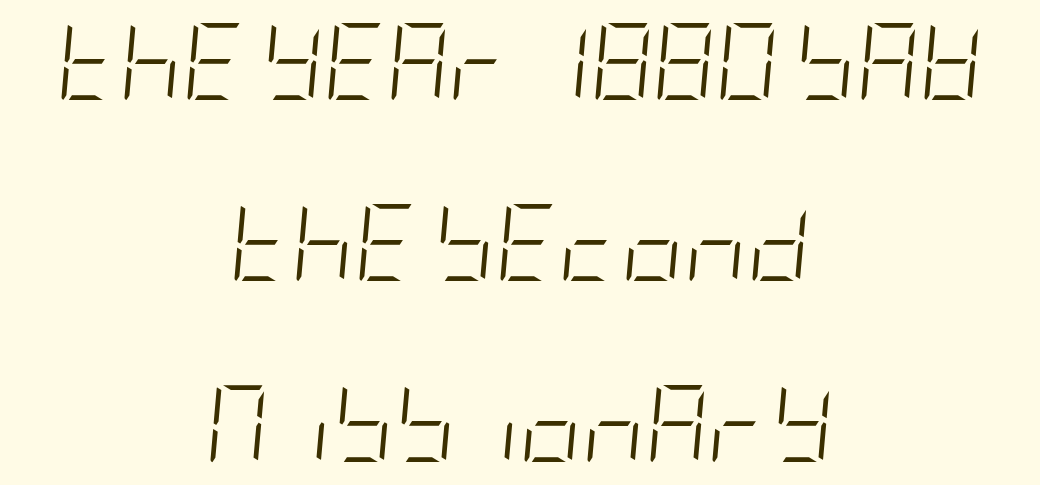
Observe the ordinary spacing: letters are neighbours, not strangers. Weight: regular or lighter. Looking at the ascenders, they clearly lean. Each line is balanced around a shared central axis. Each new line begins a long way beneath the previous one. Decoration check: the copy has no underline.
